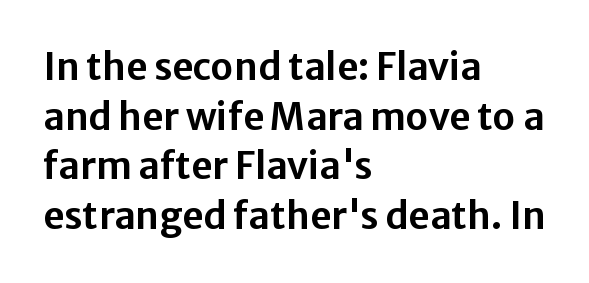
The image shows 37 px sans-serif type, upright; set left-aligned, normal line spacing (1.34x), normal letter spacing, not underlined; low stroke contrast and a medium x-height.
